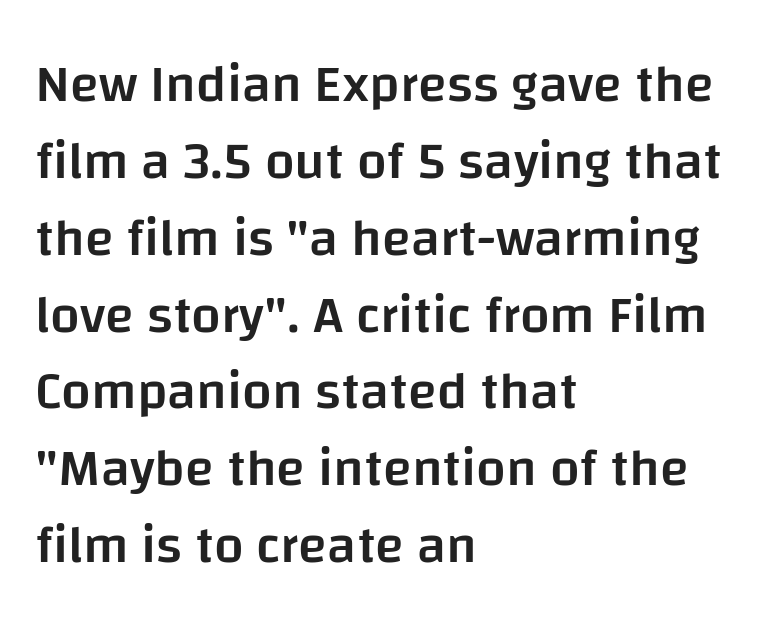
The image shows 53 px semibold sans-serif type, upright; set left-aligned, normal line spacing (1.45x), normal letter spacing, not underlined; low stroke contrast and a large x-height.
